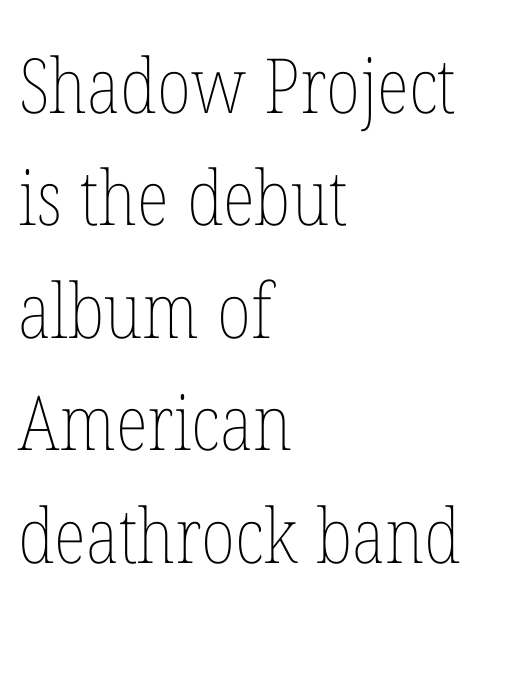
{"italic": "no", "bold": "no", "weight": "thin", "width": "condensed", "stroke_contrast": "low", "x_height": "medium", "monospaced": "no", "underline": "no", "align": "left", "line_spacing": "normal", "line_spacing_ratio": 1.48, "letter_spacing": "normal", "letter_spacing_em": 0.0, "glyph_px": 76}
